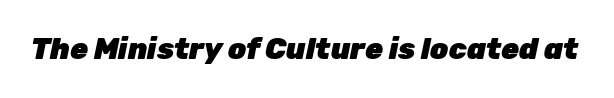
{"italic": "yes", "lean": "right", "slant_degrees": 12, "bold": "yes", "weight": "heavy", "width": "normal", "stroke_contrast": "low", "x_height": "medium", "monospaced": "no", "underline": "no", "letter_spacing": "normal", "letter_spacing_em": 0.0, "glyph_px": 29}
